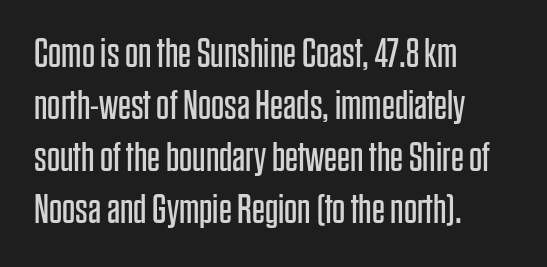
Q: Is the text bold? A: No.
Q: Is the text italic (slanted)? A: No, it is upright.
Q: Is the typeface a serif or a sans-serif typeface? A: Sans-serif.
Q: Is the text underlined? A: No.
Q: How is the paragraph aligned? A: Left-aligned.
Q: Is the spacing between letters normal or unusually wide? A: Normal.
Q: Is the spacing between lines tight, normal or loose? A: Normal.
Q: Width (condensed, normal, or wide)? A: Condensed.
Q: Stroke contrast? A: Low.
Q: x-height? A: Large.
Q: Monospaced? A: No.
